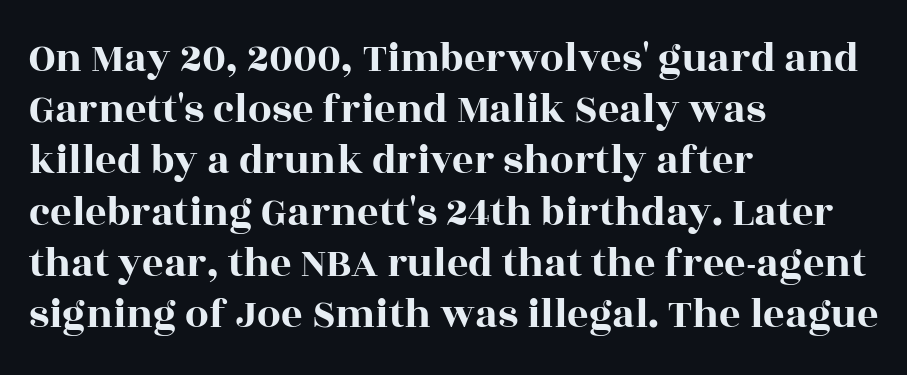
Regarding serifs, this sample has them. Looks like regular typesetting: each glyph gets only the width it needs. Characters follow at the spacing the type designer built in. Alignment: flush left. Posture: straight, roman, zero tilt. Type without underlining.
